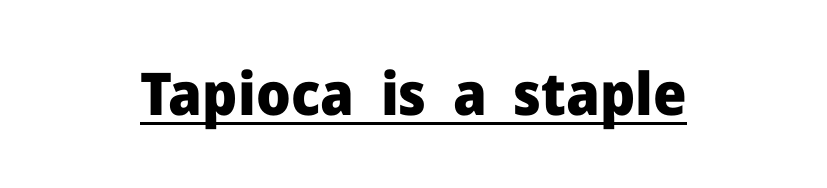
{"serif": "no", "italic": "no", "bold": "yes", "weight": "heavy", "width": "normal", "stroke_contrast": "low", "x_height": "medium", "monospaced": "no", "underline": "yes", "letter_spacing": "normal", "letter_spacing_em": 0.0, "glyph_px": 59}
